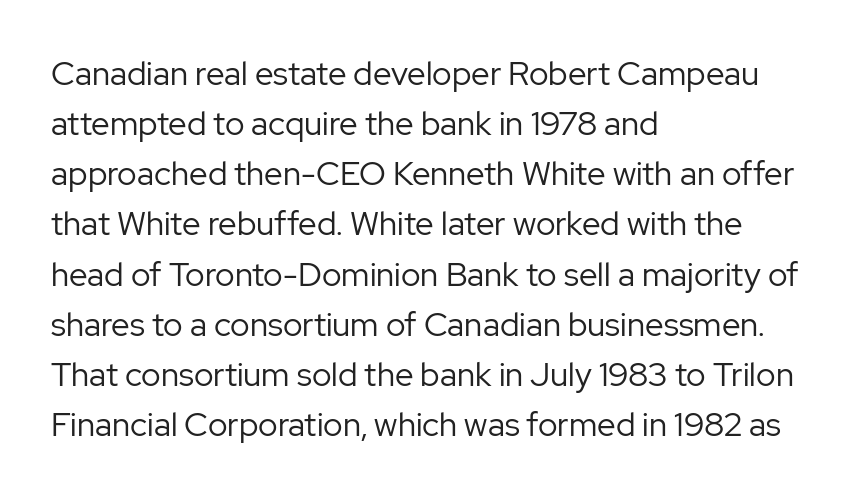
Q: Is the text bold? A: No.
Q: Is the text italic (slanted)? A: No, it is upright.
Q: Is the typeface a serif or a sans-serif typeface? A: Sans-serif.
Q: Is the text underlined? A: No.
Q: How is the paragraph aligned? A: Left-aligned.
Q: Is the spacing between letters normal or unusually wide? A: Normal.
Q: Is the spacing between lines tight, normal or loose? A: Normal.
Q: Width (condensed, normal, or wide)? A: Normal.
Q: Stroke contrast? A: Low.
Q: x-height? A: Medium.
Q: Monospaced? A: No.
